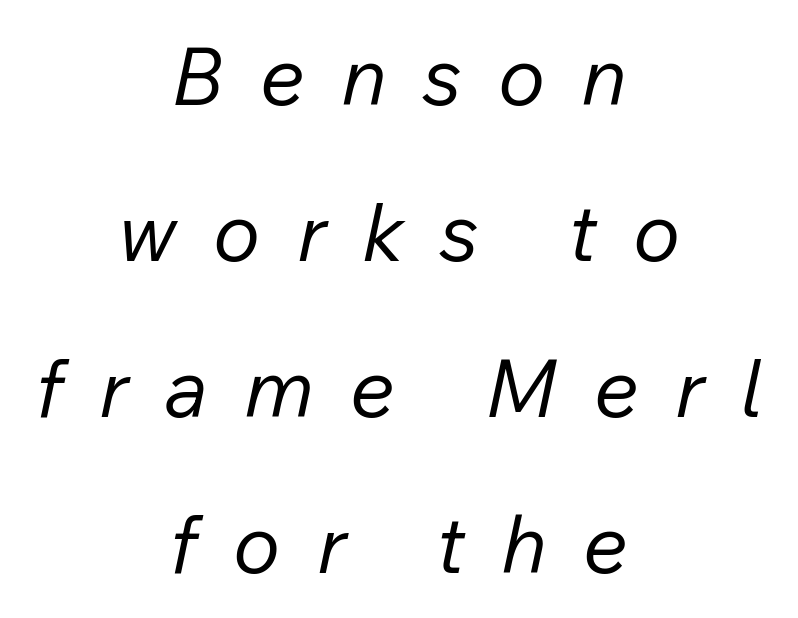
The image shows 80 px regular-weight type, italic (leaning right); set centered, loose line spacing (1.95x), unusually wide letter spacing (+0.45 em), not underlined; low stroke contrast and a medium x-height.
